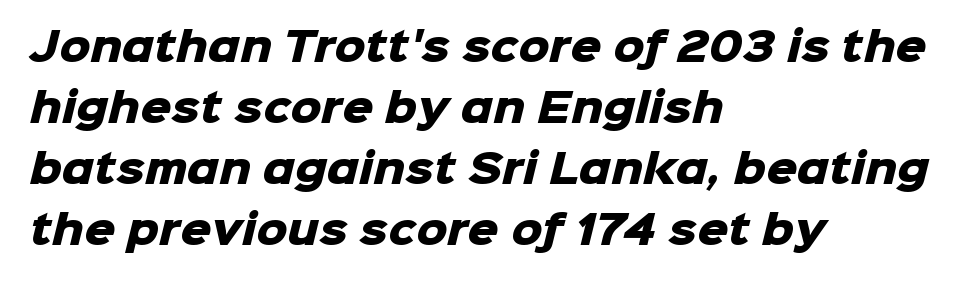
{"serif": "no", "bold": "yes", "weight": "heavy", "width": "normal", "stroke_contrast": "low", "x_height": "medium", "monospaced": "no", "underline": "no", "align": "left", "line_spacing": "normal", "line_spacing_ratio": 1.56, "letter_spacing": "normal", "letter_spacing_em": 0.0, "glyph_px": 39}
